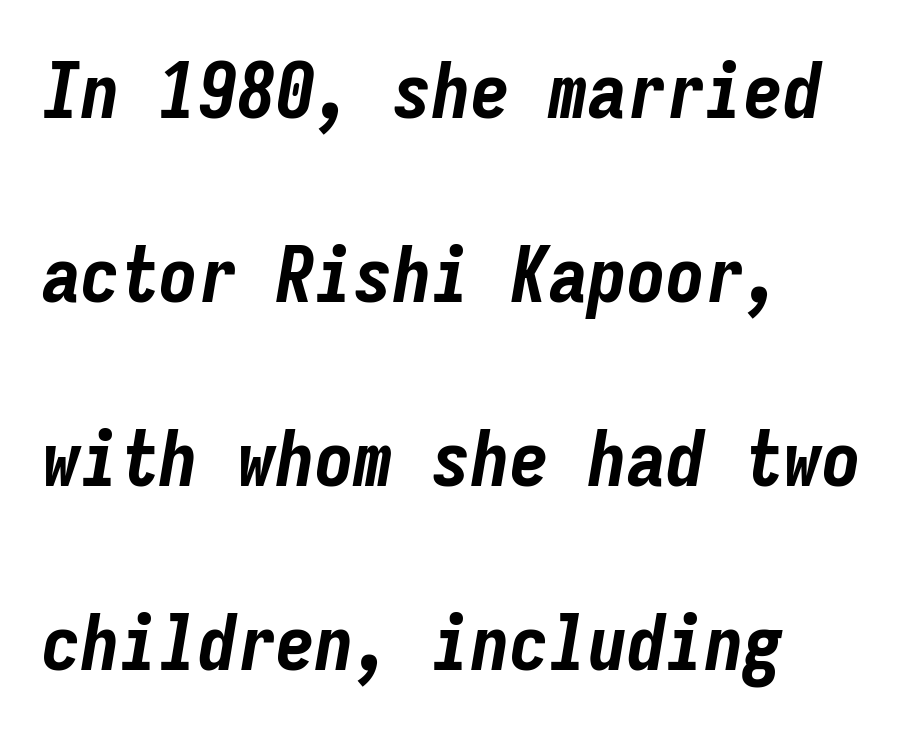
{"italic": "yes", "lean": "right", "slant_degrees": 9, "bold": "yes", "weight": "bold", "width": "condensed", "stroke_contrast": "low", "x_height": "medium", "monospaced": "yes", "underline": "no", "align": "left", "line_spacing": "loose", "line_spacing_ratio": 2.36, "letter_spacing": "normal", "letter_spacing_em": 0.0, "glyph_px": 78}
